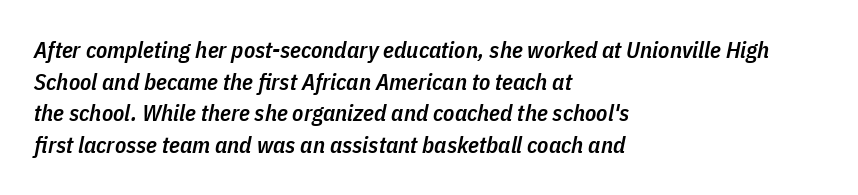
The font is running at a semibold setting, under full bold. The horizontal fit of the characters is conventional and even. The zone under the glyphs is completely vacant. Regarding leading, the lines here are spaced in the standard way. The rag falls on the right side of this text block. Would a proofreader flag this as italicized? Yes.
